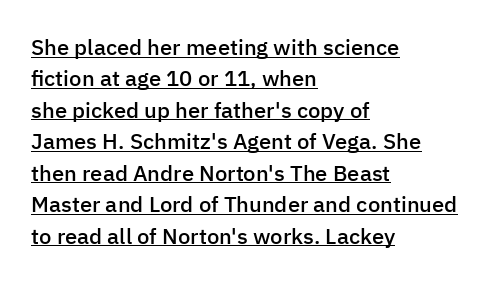
The image shows 22 px text type, upright; set left-aligned, normal line spacing (1.43x), normal letter spacing, underlined.
